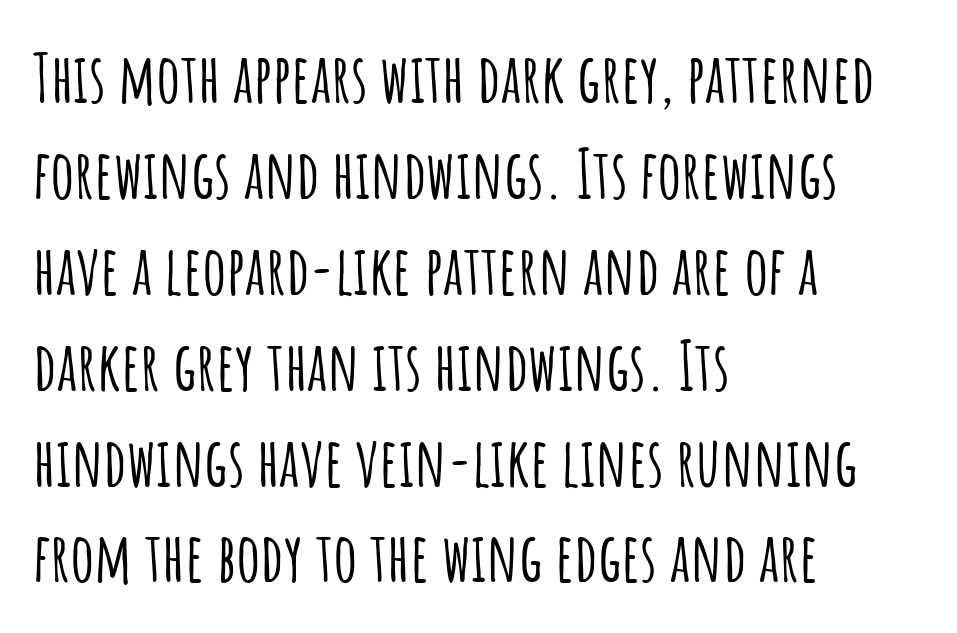
The lines sit at an ordinary, default distance from one another. This sample is left-justified, so line endings fall wherever the words run out. You could not count columns in this text — the font is proportionally spaced. In terms of letterspacing, this is plain default setting. The words here are not underlined. Does the type have serifs? No, each stem ends abruptly.
